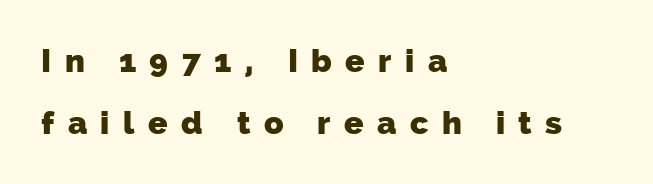
{"serif": "no", "bold": "yes", "weight": "heavy", "width": "normal", "stroke_contrast": "low", "x_height": "medium", "monospaced": "no", "underline": "no", "align": "left", "line_spacing": "loose", "line_spacing_ratio": 1.95, "letter_spacing": "wide", "letter_spacing_em": 0.42, "glyph_px": 32}
